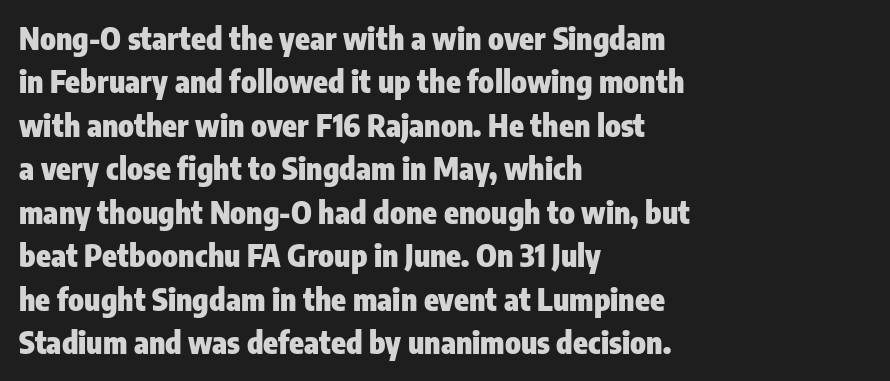
Q: Is the text bold? A: Yes.
Q: Is the text italic (slanted)? A: No, it is upright.
Q: Is the typeface a serif or a sans-serif typeface? A: Sans-serif.
Q: Is the text underlined? A: No.
Q: How is the paragraph aligned? A: Left-aligned.
Q: Is the spacing between letters normal or unusually wide? A: Normal.
Q: Is the spacing between lines tight, normal or loose? A: Normal.
Q: Width (condensed, normal, or wide)? A: Condensed.
Q: Stroke contrast? A: Low.
Q: x-height? A: Medium.
Q: Monospaced? A: No.
